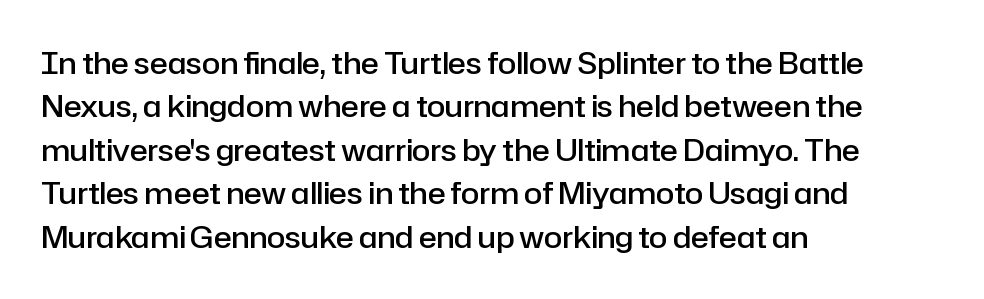
The image shows 30 px semibold sans-serif type, upright; set left-aligned, normal line spacing (1.45x), normal letter spacing, not underlined; low stroke contrast and a medium x-height.
